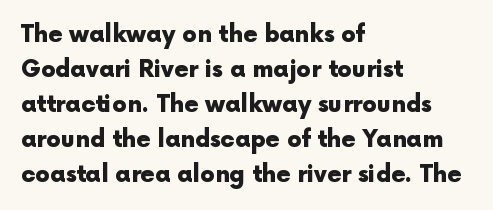
Q: Is the text bold? A: Yes.
Q: Is the text italic (slanted)? A: No, it is upright.
Q: Is the text underlined? A: No.
Q: How is the paragraph aligned? A: Left-aligned.
Q: Is the spacing between letters normal or unusually wide? A: Normal.
Q: Is the spacing between lines tight, normal or loose? A: Normal.
